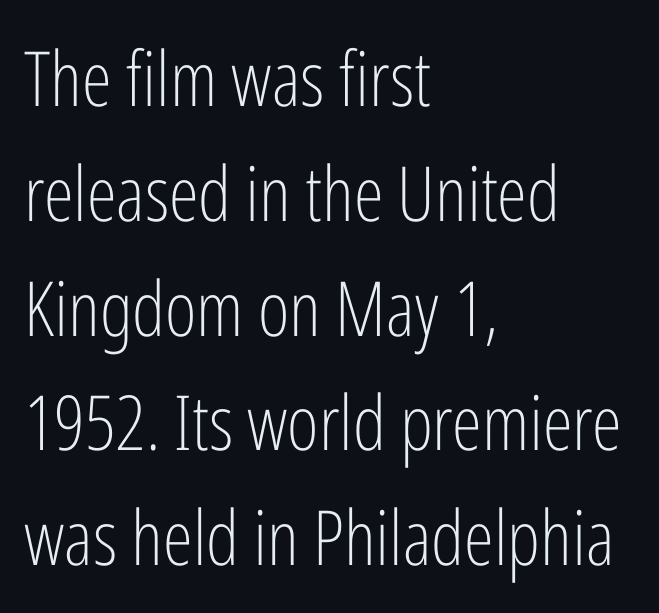
Q: Is the text bold? A: No.
Q: Is the text italic (slanted)? A: No, it is upright.
Q: Is the typeface a serif or a sans-serif typeface? A: Sans-serif.
Q: Is the text underlined? A: No.
Q: How is the paragraph aligned? A: Left-aligned.
Q: Is the spacing between letters normal or unusually wide? A: Normal.
Q: Is the spacing between lines tight, normal or loose? A: Normal.
Q: Width (condensed, normal, or wide)? A: Condensed.
Q: Stroke contrast? A: Low.
Q: x-height? A: Medium.
Q: Monospaced? A: No.
